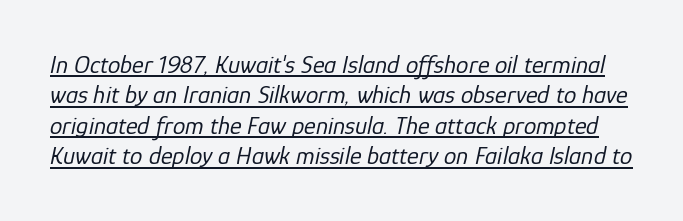
{"italic": "yes", "lean": "right", "slant_degrees": 12, "bold": "no", "underline": "yes", "line_spacing_ratio": 1.22, "letter_spacing": "normal", "letter_spacing_em": 0.0, "glyph_px": 25}
